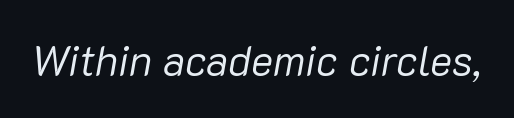
Nothing heavy about these letters — not bold at all. The area under the type is left untouched. Looks like regular typesetting: each glyph gets only the width it needs. No extra tracking has been applied to these lines.
